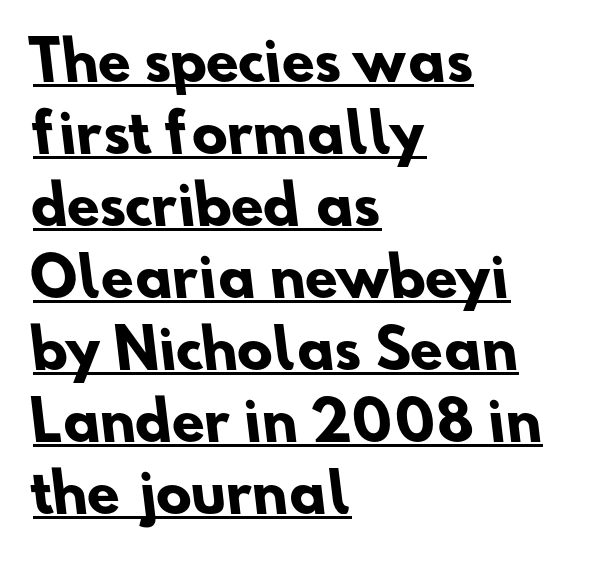
{"serif": "no", "bold": "yes", "weight": "heavy", "width": "normal", "stroke_contrast": "low", "x_height": "small", "monospaced": "no", "underline": "yes", "align": "left", "line_spacing": "normal", "line_spacing_ratio": 1.36, "letter_spacing": "normal", "letter_spacing_em": 0.0, "glyph_px": 53}
